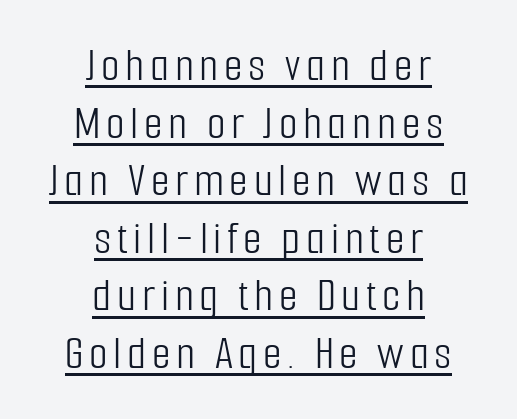
Q: Is the text bold? A: No.
Q: Is the text italic (slanted)? A: No, it is upright.
Q: Is the typeface a serif or a sans-serif typeface? A: Sans-serif.
Q: Is the text underlined? A: Yes.
Q: How is the paragraph aligned? A: Centered.
Q: Width (condensed, normal, or wide)? A: Condensed.
Q: Stroke contrast? A: Low.
Q: x-height? A: Medium.
Q: Monospaced? A: No.
